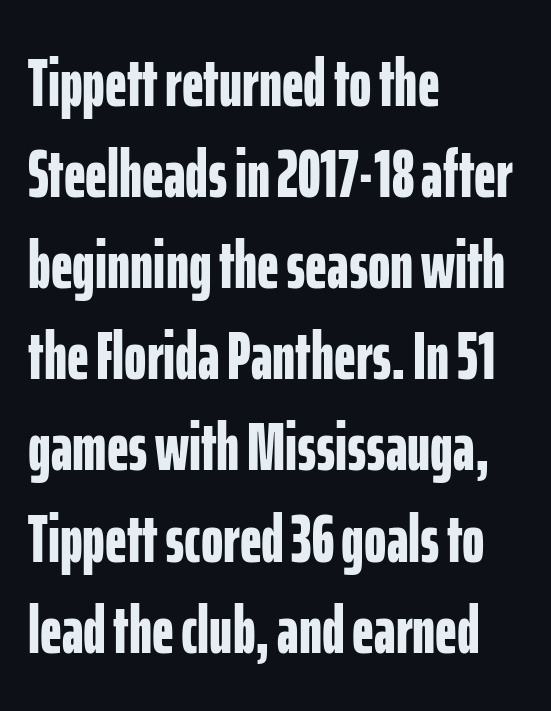
The image shows 68 px bold, condensed sans-serif type, upright; set left-aligned, normal line spacing (1.34x), normal letter spacing, not underlined; low stroke contrast and a medium x-height.
